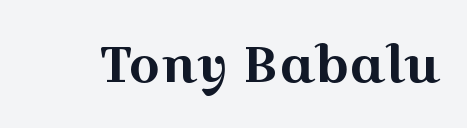
Q: Is the text italic (slanted)? A: No, it is upright.
Q: Is the typeface a serif or a sans-serif typeface? A: Serif.
Q: Is the text underlined? A: No.
Q: Is the spacing between letters normal or unusually wide? A: Normal.
Q: Width (condensed, normal, or wide)? A: Wide.
Q: x-height? A: Medium.
Q: Monospaced? A: No.
